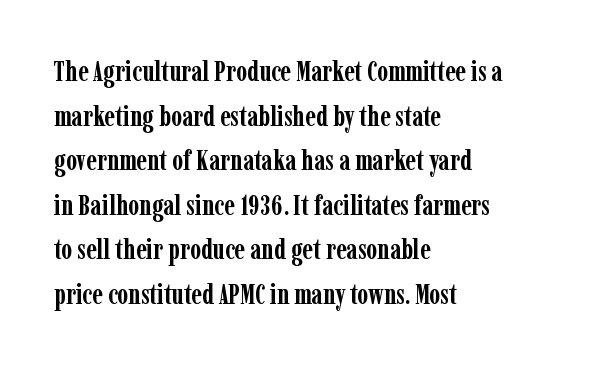
{"serif": "yes", "italic": "no", "bold": "yes", "weight": "semibold", "width": "condensed", "stroke_contrast": "low", "x_height": "medium", "monospaced": "no", "underline": "no", "align": "left", "line_spacing": "normal", "line_spacing_ratio": 1.59, "letter_spacing": "normal", "letter_spacing_em": 0.0, "glyph_px": 28}
